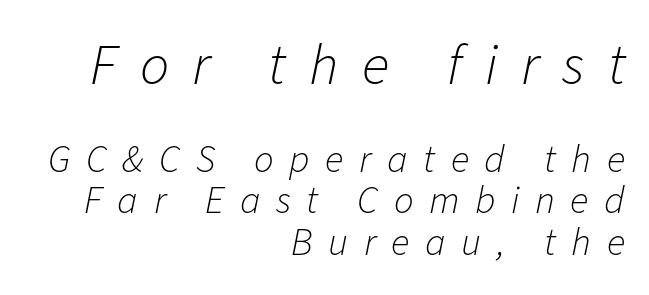
Stem width sits at or under what a default text font uses. The first block has been scaled up relative to the second. The space directly below the letters is spotless. Here the designer chose a conventional face with non-uniform glyph widths. Yep, that's italic — everything's leaning.
